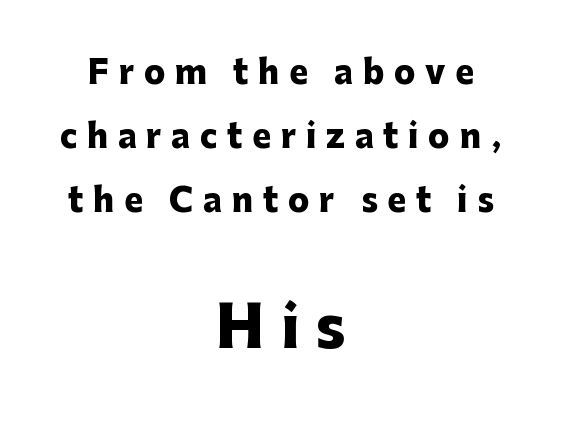
{"serif": "no", "italic": "no", "bold": "yes", "weight": "heavy", "width": "normal", "stroke_contrast": "low", "x_height": "medium", "monospaced": "no", "underline": "no", "align": "center", "line_spacing": "loose", "line_spacing_ratio": 2.0, "letter_spacing": "wide", "letter_spacing_em": 0.3, "larger_block": "second", "size_ratio": 1.75, "glyph_px": 56}
